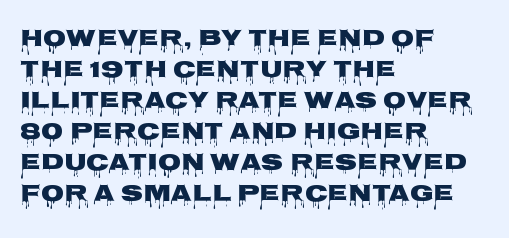
Q: Is the text bold? A: Yes.
Q: Is the text italic (slanted)? A: No, it is upright.
Q: Is the text underlined? A: No.
Q: How is the paragraph aligned? A: Left-aligned.
Q: Is the spacing between letters normal or unusually wide? A: Normal.
Q: Is the spacing between lines tight, normal or loose? A: Normal.
